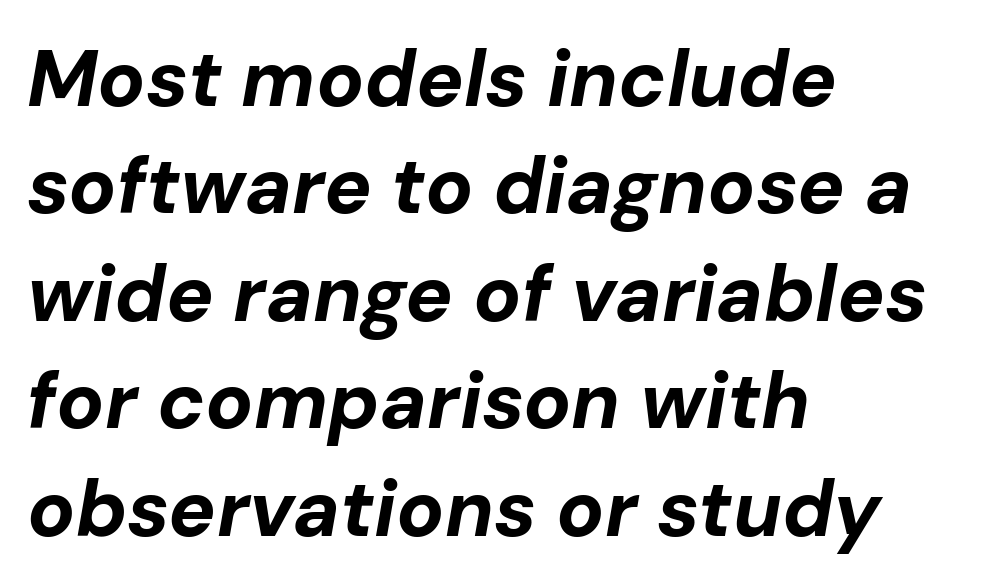
The image shows 79 px bold type, italic (leaning right); set left-aligned, normal line spacing (1.36x), normal letter spacing, not underlined; low stroke contrast and a medium x-height.
